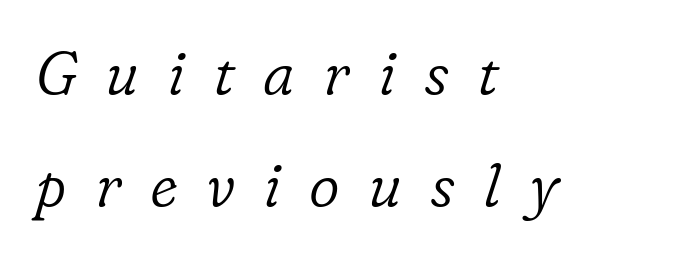
Q: Is the text bold? A: No.
Q: Is the text italic (slanted)? A: Yes, it leans right by about 16 degrees.
Q: Is the typeface a serif or a sans-serif typeface? A: Serif.
Q: Is the text underlined? A: No.
Q: How is the paragraph aligned? A: Left-aligned.
Q: Is the spacing between letters normal or unusually wide? A: Unusually wide.
Q: Width (condensed, normal, or wide)? A: Normal.
Q: Stroke contrast? A: Low.
Q: x-height? A: Medium.
Q: Monospaced? A: No.
